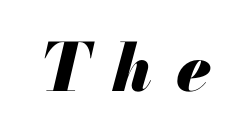
The image shows 66 px heavy type, italic (leaning right); set unusually wide letter spacing (+0.36 em), not underlined; medium stroke contrast and a small x-height.
